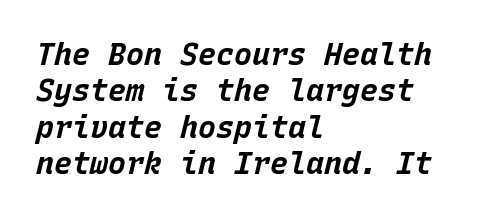
The image shows 30 px bold type, italic (leaning right), monospaced; set left-aligned, line spacing 1.21x, normal letter spacing, not underlined; low stroke contrast and a large x-height.
